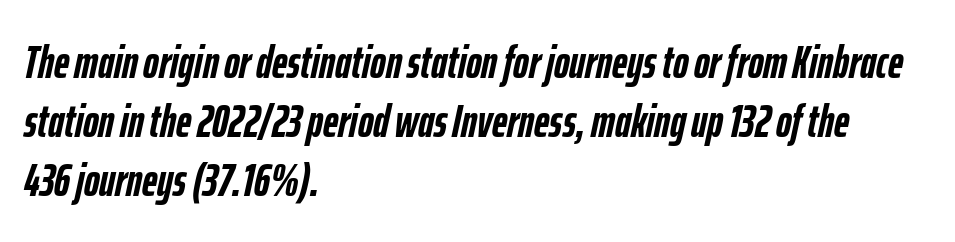
{"italic": "yes", "lean": "right", "slant_degrees": 12, "bold": "yes", "weight": "semibold", "width": "condensed", "stroke_contrast": "low", "x_height": "medium", "monospaced": "no", "underline": "no", "align": "left", "line_spacing": "normal", "line_spacing_ratio": 1.26, "letter_spacing": "normal", "letter_spacing_em": 0.0, "glyph_px": 47}
